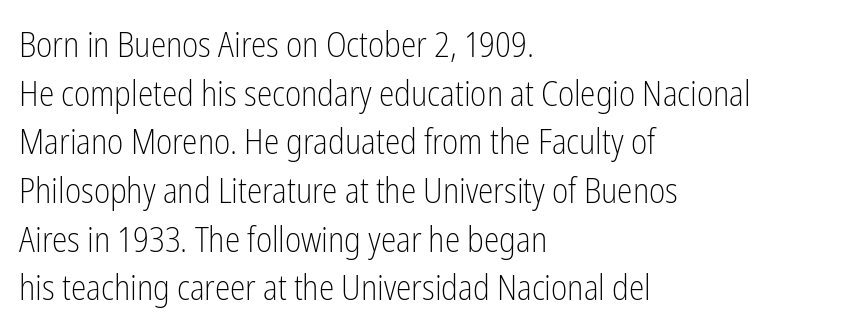
{"serif": "no", "italic": "no", "bold": "no", "weight": "light", "width": "condensed", "stroke_contrast": "low", "x_height": "medium", "monospaced": "no", "underline": "no", "align": "left", "line_spacing": "normal", "line_spacing_ratio": 1.39, "letter_spacing": "normal", "letter_spacing_em": 0.0, "glyph_px": 35}
